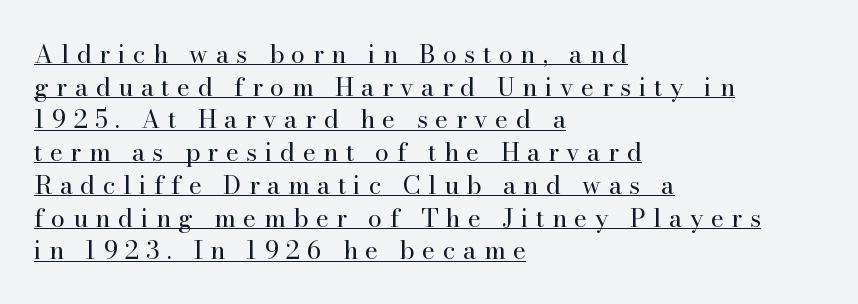
The image shows 25 px text type, upright; set left-aligned, normal line spacing (1.31x), unusually wide letter spacing (+0.3 em), underlined.
